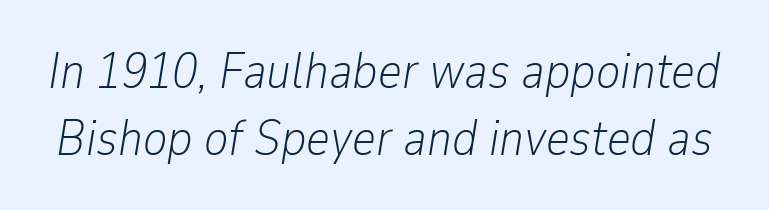
The image shows 51 px light, condensed type, italic (leaning right); set normal line spacing (1.32x), normal letter spacing, not underlined; low stroke contrast and a medium x-height.
